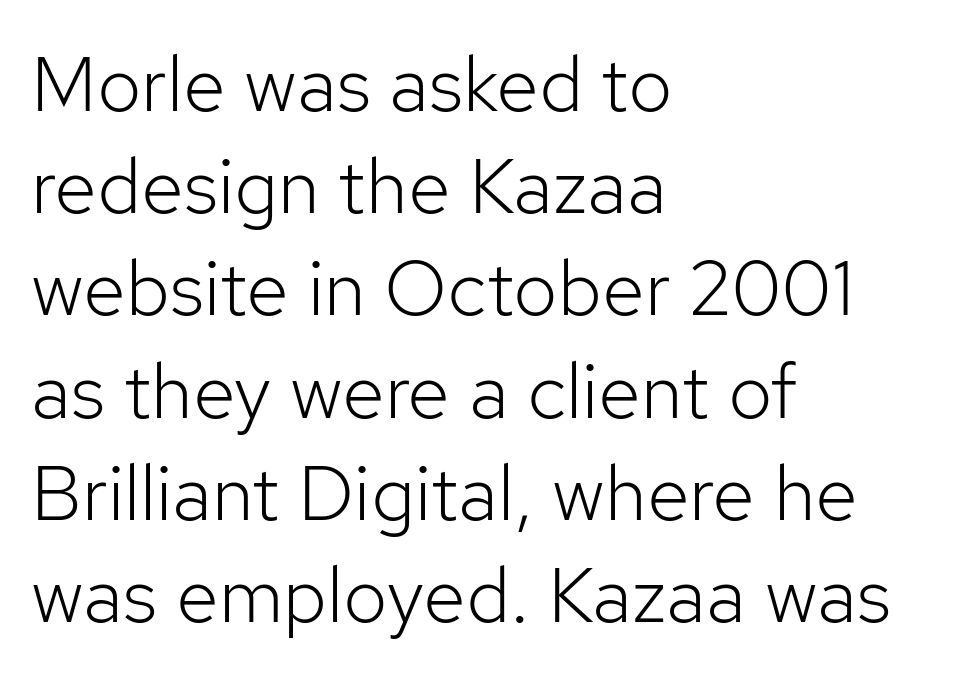
The image shows 78 px light sans-serif type, upright; set left-aligned, normal line spacing (1.31x), normal letter spacing, not underlined; low stroke contrast and a medium x-height.
